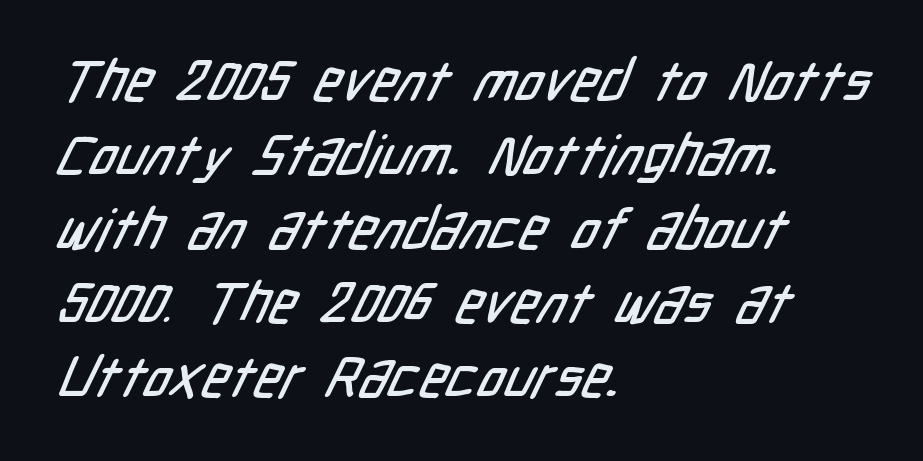
The string is rendered with underlining switched off. The line-height multiplier appears to be the usual default. A typesetter would call this zero additional tracking. Left-aligned paragraph, ragged on the right. Grotesque or geometric, the face here clearly has no serifs. Looks like regular typesetting: each glyph gets only the width it needs.
